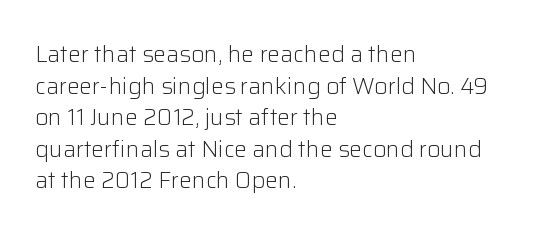
The image shows 23 px text type, upright; set left-aligned, normal line spacing (1.37x), normal letter spacing, not underlined.
